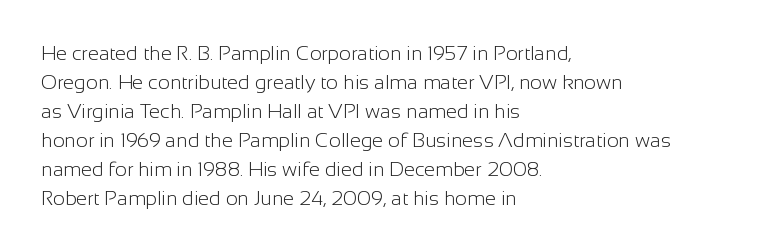
Beneath every word, the page is bare. Stems here are at most as thick as an everyday book face. When letters stand straight like this, we call the style roman or upright. This rendering leaves character spacing at its baseline value. The rendering uses a moderate line-height, typical for paragraphs.
